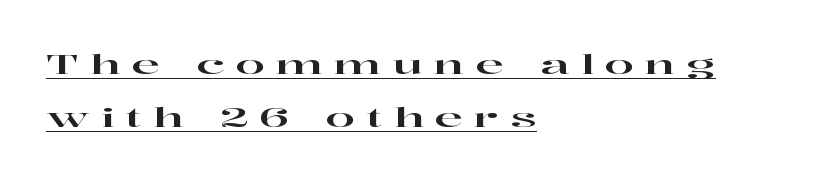
How are the letters spaced? Widely, with obvious added tracking. Has an underline been added? It has. These lines stack with their left ends in a neat column. Is there any slant? The stems are plumb. The vertical gap from one line to the next is large.
